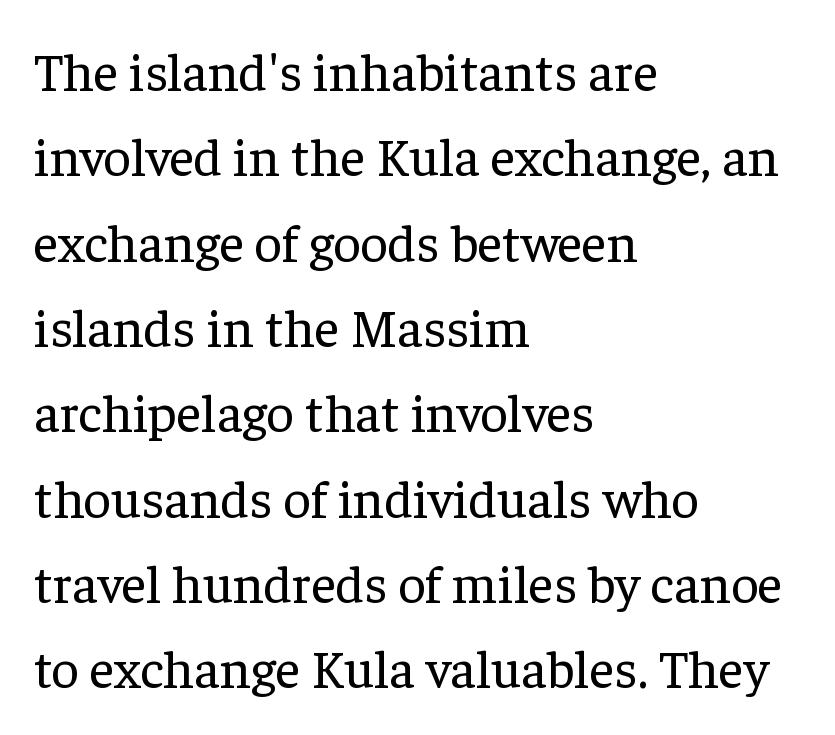
The image shows 54 px regular-weight serif type, upright; set left-aligned, normal line spacing (1.58x), normal letter spacing, not underlined; low stroke contrast and a medium x-height.
